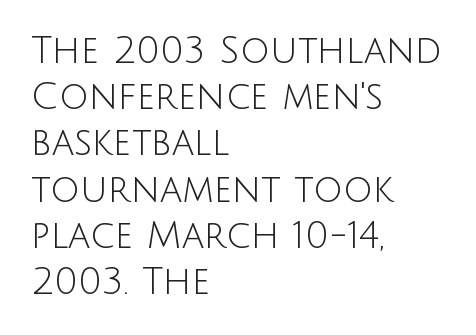
The zone under the glyphs is completely vacant. Successive baselines arrive at the customary interval. The line texture is even and compact thanks to regular tracking. Casual observation: everything's shoved over to the left.
